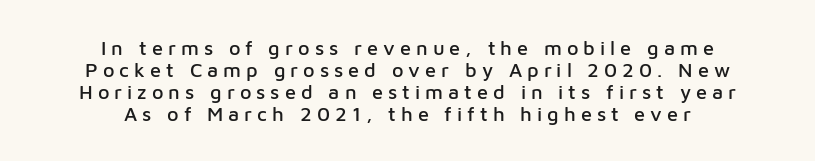
{"italic": "no", "underline": "no", "align": "center", "line_spacing": "tight", "line_spacing_ratio": 1.1, "letter_spacing": "wide", "letter_spacing_em": 0.25, "glyph_px": 20}
